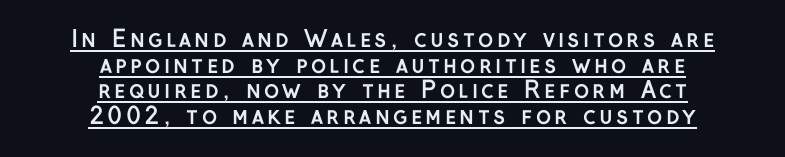
The image shows 23 px bold type, upright; set centered, tight line spacing (1.11x), underlined.
